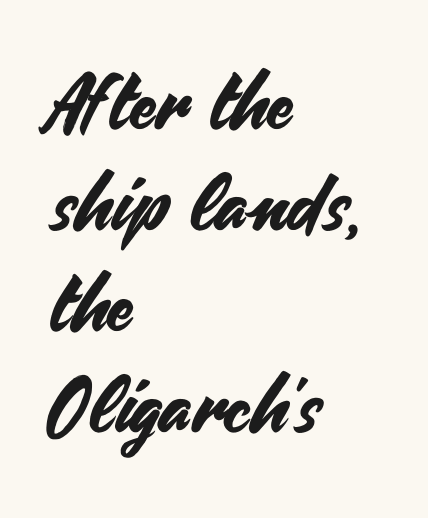
The image shows 77 px sans-serif type; set left-aligned, normal line spacing (1.31x), normal letter spacing, not underlined; medium stroke contrast and a small x-height.
